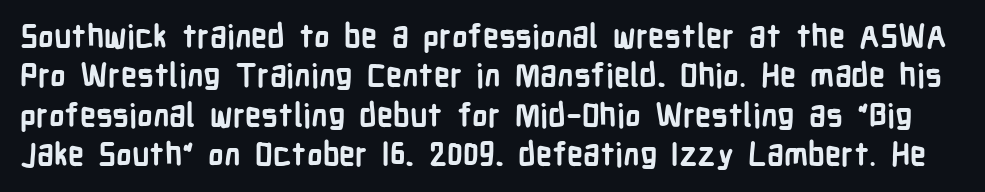
The image shows 32 px semibold, condensed sans-serif type, upright; set line spacing 1.23x, normal letter spacing, not underlined; low stroke contrast and a medium x-height.
